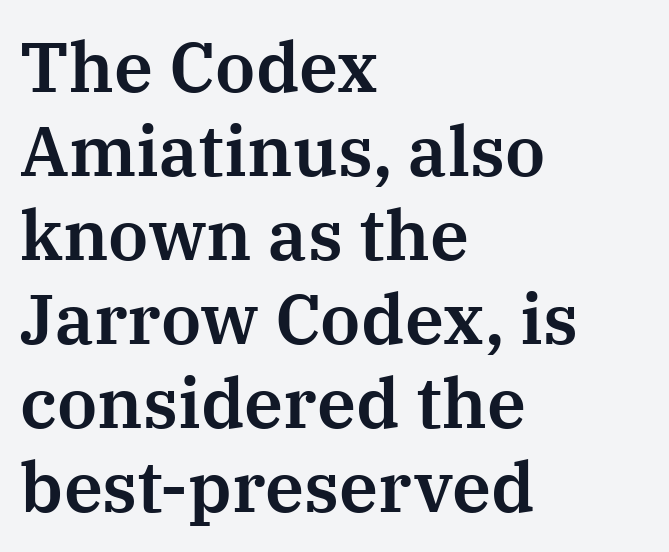
{"serif": "yes", "italic": "no", "width": "normal", "stroke_contrast": "medium", "x_height": "medium", "monospaced": "no", "underline": "no", "align": "left", "line_spacing_ratio": 1.2, "letter_spacing": "normal", "letter_spacing_em": 0.0, "glyph_px": 70}
